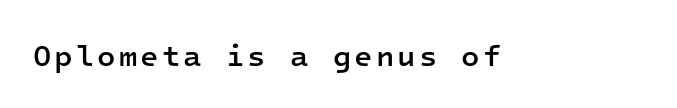
{"serif": "no", "italic": "no", "bold": "semi", "weight": "semibold", "width": "normal", "stroke_contrast": "low", "x_height": "medium", "monospaced": "yes", "underline": "no", "glyph_px": 30}
